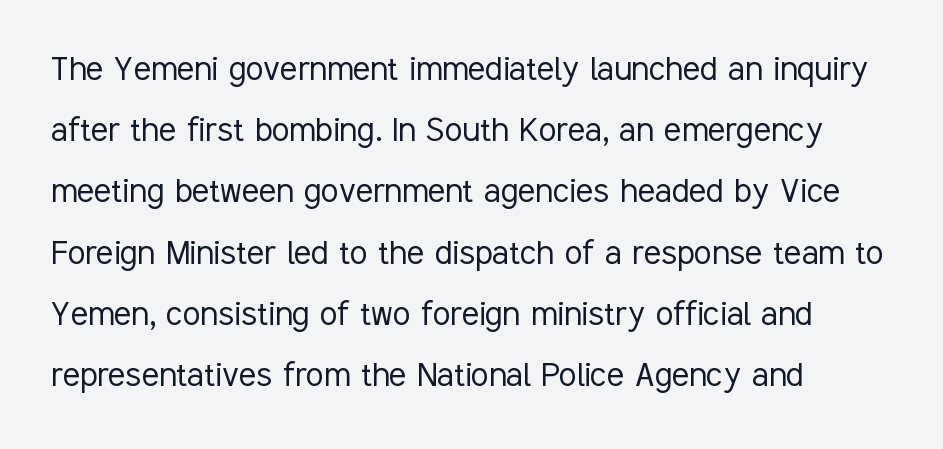
The rendering uses natural spacing where letterforms have individual widths. The passage shown stacks its lines at a standard gap. Letterform terminals end flat and unadorned throughout the passage. Lines of text with bare space underneath. Is the stroke heavy? The answer is a plain regular-or-lighter.
